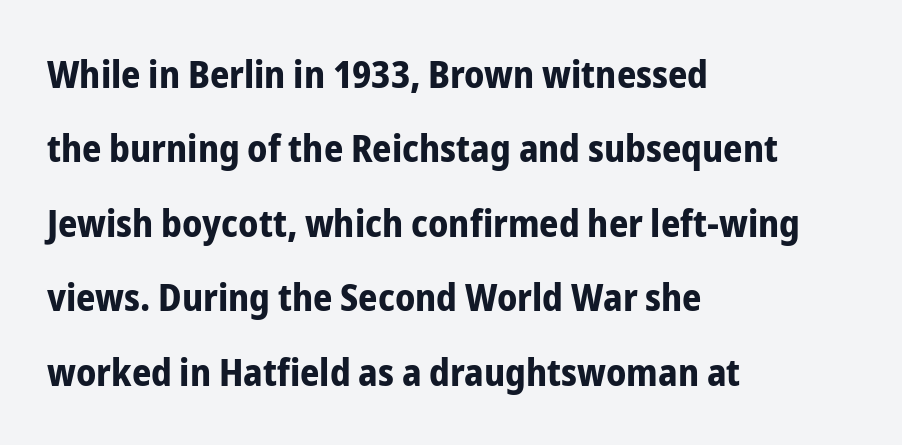
{"serif": "no", "italic": "no", "bold": "yes", "weight": "bold", "width": "condensed", "stroke_contrast": "low", "x_height": "medium", "monospaced": "no", "underline": "no", "align": "left", "line_spacing": "loose", "line_spacing_ratio": 1.96, "letter_spacing": "normal", "letter_spacing_em": 0.0, "glyph_px": 38}
